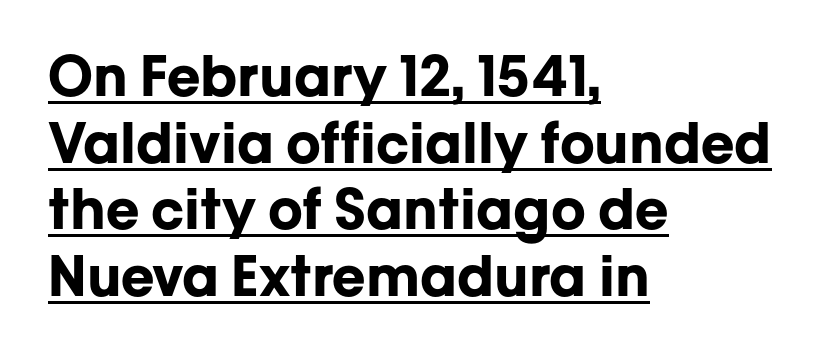
{"serif": "no", "italic": "no", "bold": "yes", "weight": "bold", "width": "normal", "stroke_contrast": "low", "x_height": "medium", "monospaced": "no", "underline": "yes", "align": "left", "line_spacing_ratio": 1.21, "letter_spacing": "normal", "letter_spacing_em": 0.0, "glyph_px": 55}
